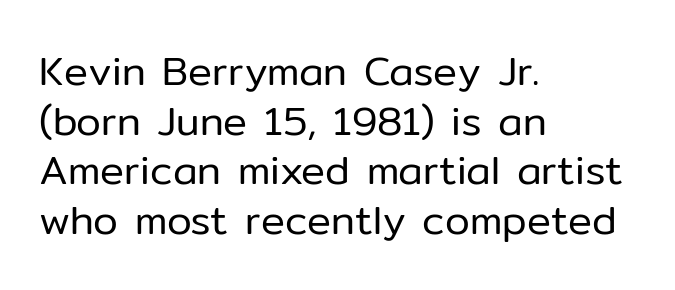
The glyphs in this specimen are sans serif. Think standard paragraph weight, or any step lighter than that. Tracking value appears to be zero — textbook default spacing. Note the varied advance widths — an 'i' is clearly narrower than an 'm'.
